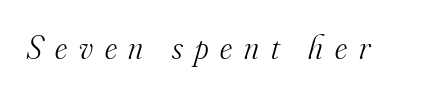
To sum up the face: it has serifs. Varying glyph widths throughout — classic text-font behaviour. The rendering inserts visible extra space after every character. Vertical stems look standard width or narrower in stroke.
